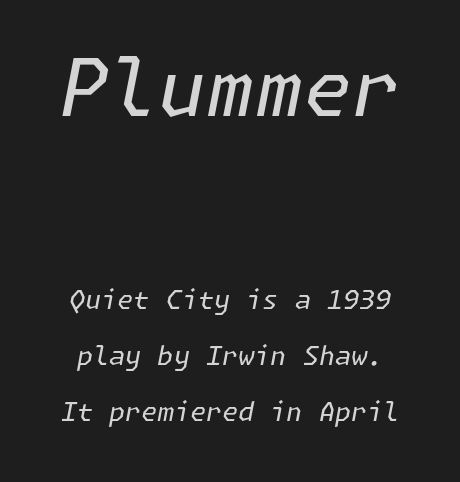
The image shows 79 px regular-weight type, italic (leaning right); set loose line spacing (2.16x), normal letter spacing, not underlined; the first (top) block is 3.04x larger; low stroke contrast and a medium x-height.
